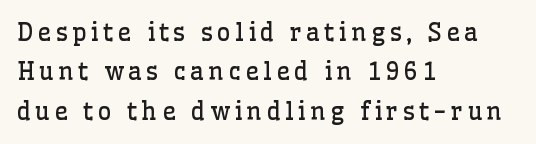
Leftover space on each line is placed entirely after the last word. Unlike italic type, these characters show no tilt at all. Line spacing here is normal. Ink coverage per letter is moderate at most.
